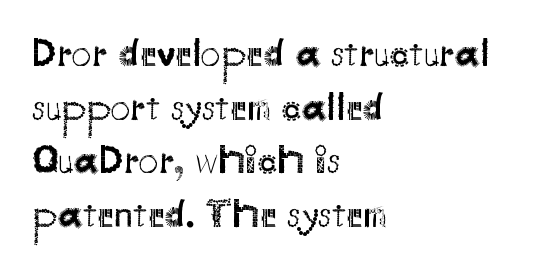
The vertical gap from one line to the next is medium. A student would call this left alignment; a typographer would say flush left, rag right. Note: no serifs on the glyphs. This sample has the flowing, uneven cadence of proportional lettering. Standard letterfit; no display-style spreading of the glyphs. Rule under the text: the space is simply empty.
